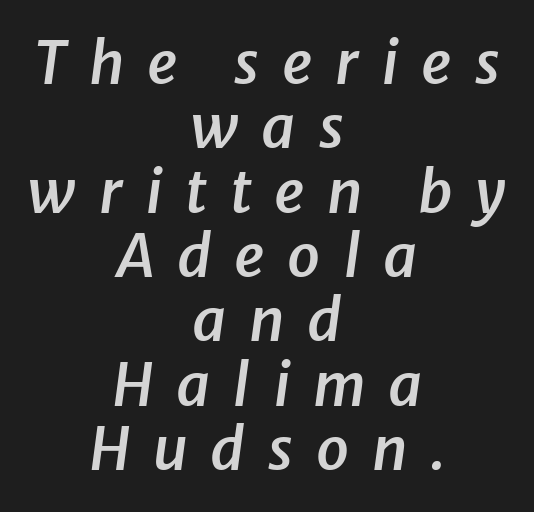
Note the varied advance widths — an 'i' is clearly narrower than an 'm'. A fair bit of extra ink — the face is semibold, not bold. Slant detected: the letters are inclined. In CSS terms this would be text-align: center. The specimen omits any rule beneath the text block's lines.
